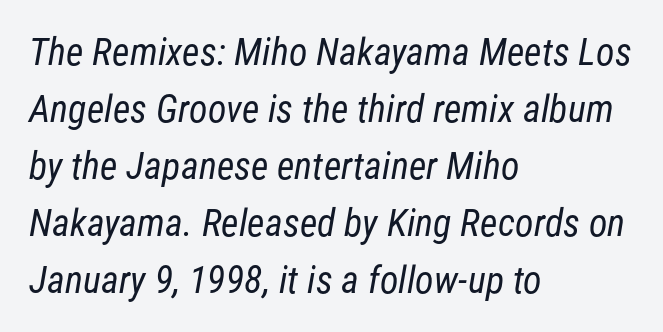
{"serif": "no", "bold": "no", "weight": "regular", "width": "condensed", "stroke_contrast": "low", "x_height": "medium", "monospaced": "no", "underline": "no", "align": "left", "line_spacing": "normal", "line_spacing_ratio": 1.5, "letter_spacing": "normal", "letter_spacing_em": 0.0, "glyph_px": 38}
